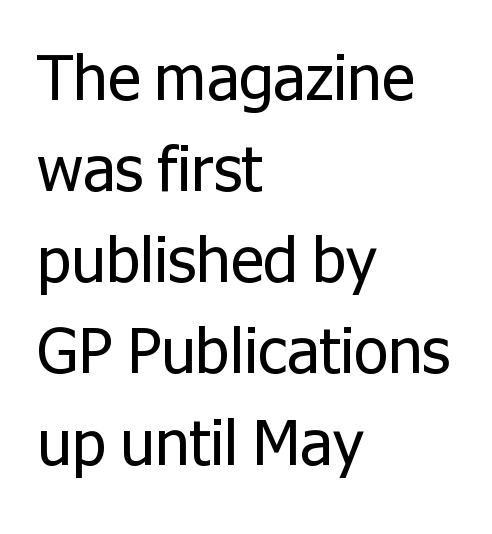
Q: Is the text bold? A: No.
Q: Is the text italic (slanted)? A: No, it is upright.
Q: Is the typeface a serif or a sans-serif typeface? A: Sans-serif.
Q: Is the text underlined? A: No.
Q: How is the paragraph aligned? A: Left-aligned.
Q: Is the spacing between letters normal or unusually wide? A: Normal.
Q: Is the spacing between lines tight, normal or loose? A: Normal.
Q: Width (condensed, normal, or wide)? A: Normal.
Q: Stroke contrast? A: Low.
Q: x-height? A: Medium.
Q: Monospaced? A: No.
